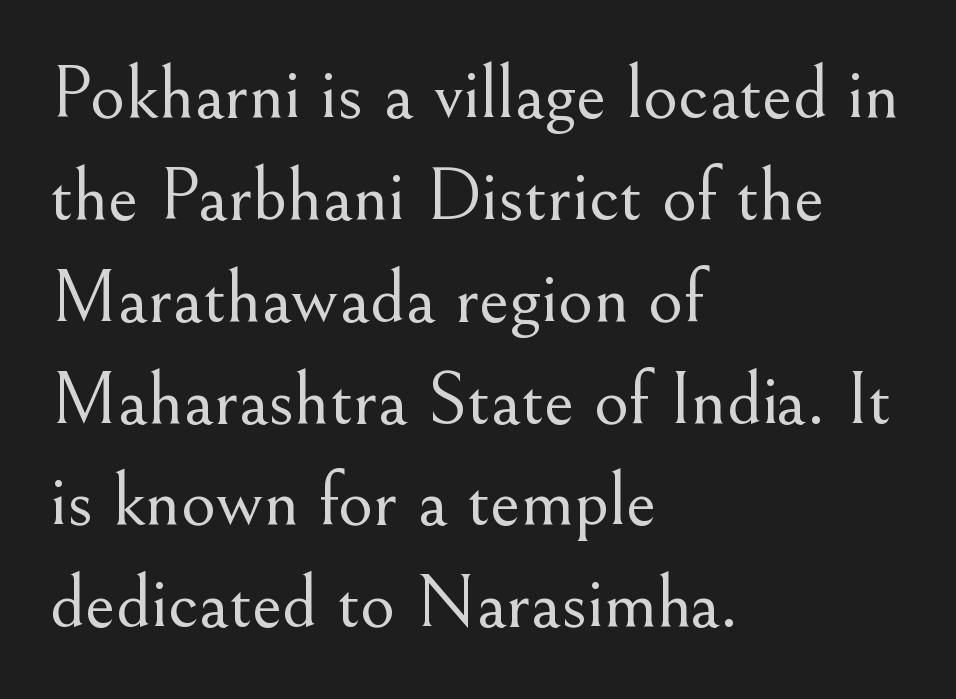
Q: Is the text bold? A: No.
Q: Is the text italic (slanted)? A: No, it is upright.
Q: Is the typeface a serif or a sans-serif typeface? A: Serif.
Q: Is the text underlined? A: No.
Q: How is the paragraph aligned? A: Left-aligned.
Q: Is the spacing between letters normal or unusually wide? A: Normal.
Q: Is the spacing between lines tight, normal or loose? A: Normal.
Q: Width (condensed, normal, or wide)? A: Normal.
Q: Stroke contrast? A: Medium.
Q: x-height? A: Small.
Q: Monospaced? A: No.
